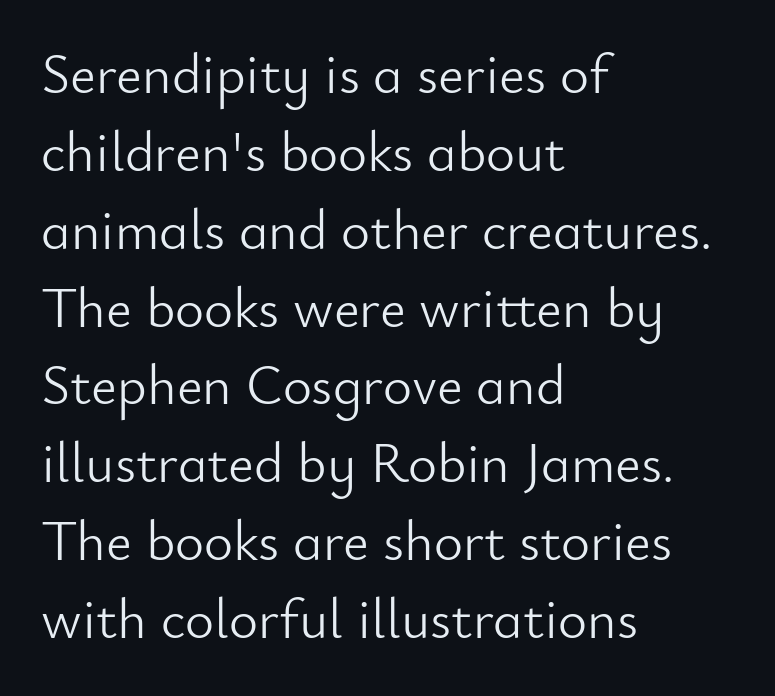
The image shows 56 px light sans-serif type, upright; set left-aligned, normal line spacing (1.39x), normal letter spacing, not underlined; low stroke contrast and a small x-height.
